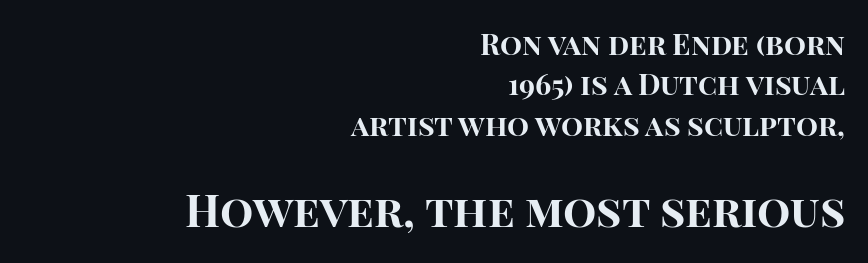
Q: Is the text bold? A: Yes.
Q: Is the text italic (slanted)? A: No, it is upright.
Q: Is the typeface a serif or a sans-serif typeface? A: Sans-serif.
Q: Is the text underlined? A: No.
Q: How is the paragraph aligned? A: Right-aligned.
Q: Is the spacing between letters normal or unusually wide? A: Normal.
Q: Is the spacing between lines tight, normal or loose? A: Normal.
Q: Which block of text is set in a larger size, the first (top) or the second (bottom)? A: The second (bottom) one.
Q: Width (condensed, normal, or wide)? A: Normal.
Q: Stroke contrast? A: High.
Q: x-height? A: Large.
Q: Monospaced? A: No.
